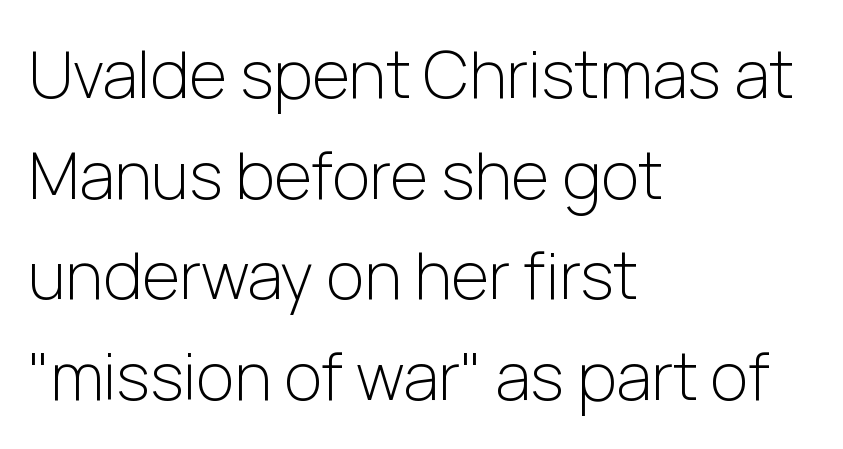
The image shows 65 px light sans-serif type, upright; set left-aligned, normal line spacing (1.55x), normal letter spacing, not underlined; low stroke contrast and a medium x-height.
